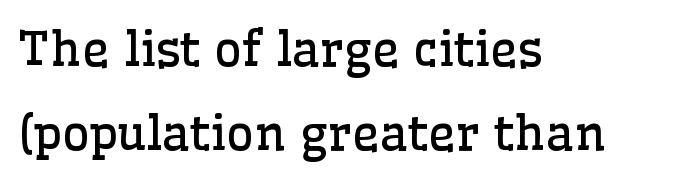
Is the block centered? No — it sits flush against the left margin. The rendering uses natural spacing where letterforms have individual widths. Vertical stems look standard width or narrower in stroke. Unlike a clean sans, this face finishes its strokes with serifs. The baseline area is clear.
